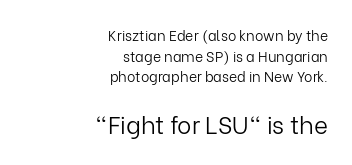
Q: Is the text bold? A: No.
Q: Is the text italic (slanted)? A: No, it is upright.
Q: Is the text underlined? A: No.
Q: How is the paragraph aligned? A: Right-aligned.
Q: Is the spacing between letters normal or unusually wide? A: Normal.
Q: Is the spacing between lines tight, normal or loose? A: Normal.
Q: Which block of text is set in a larger size, the first (top) or the second (bottom)? A: The second (bottom) one.
